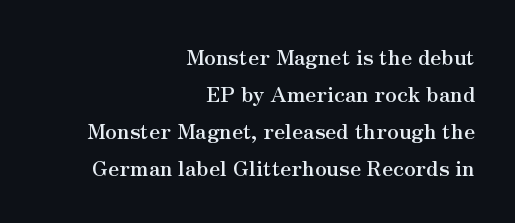
Q: Is the text bold? A: Yes.
Q: Is the text italic (slanted)? A: No, it is upright.
Q: Is the text underlined? A: No.
Q: How is the paragraph aligned? A: Right-aligned.
Q: Is the spacing between letters normal or unusually wide? A: Normal.
